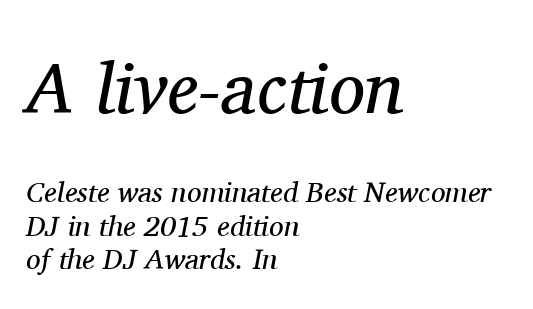
The image shows 72 px regular-weight serif type, italic (leaning right); set left-aligned, line spacing 1.16x, normal letter spacing, not underlined; the first (top) block is 2.48x larger; medium stroke contrast and a medium x-height.
